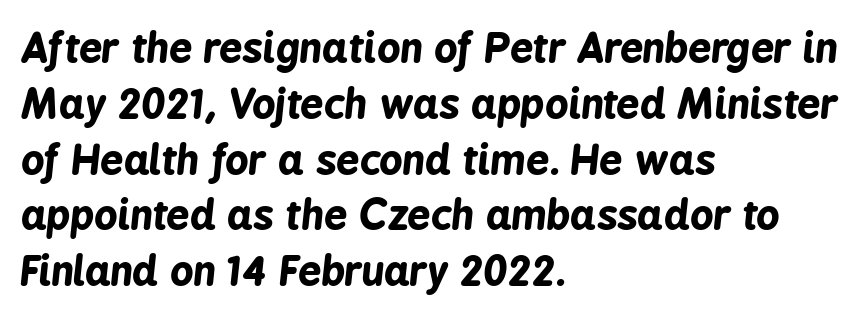
The image shows 41 px bold, condensed type, italic (leaning right); set left-aligned, normal line spacing (1.36x), normal letter spacing, not underlined; low stroke contrast and a medium x-height.
